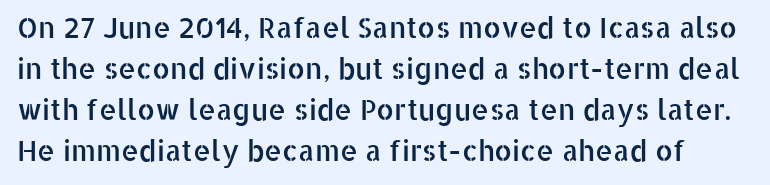
{"serif": "no", "italic": "no", "width": "normal", "stroke_contrast": "low", "x_height": "medium", "monospaced": "no", "underline": "no", "line_spacing": "normal", "line_spacing_ratio": 1.46, "letter_spacing": "normal", "letter_spacing_em": 0.0, "glyph_px": 28}
